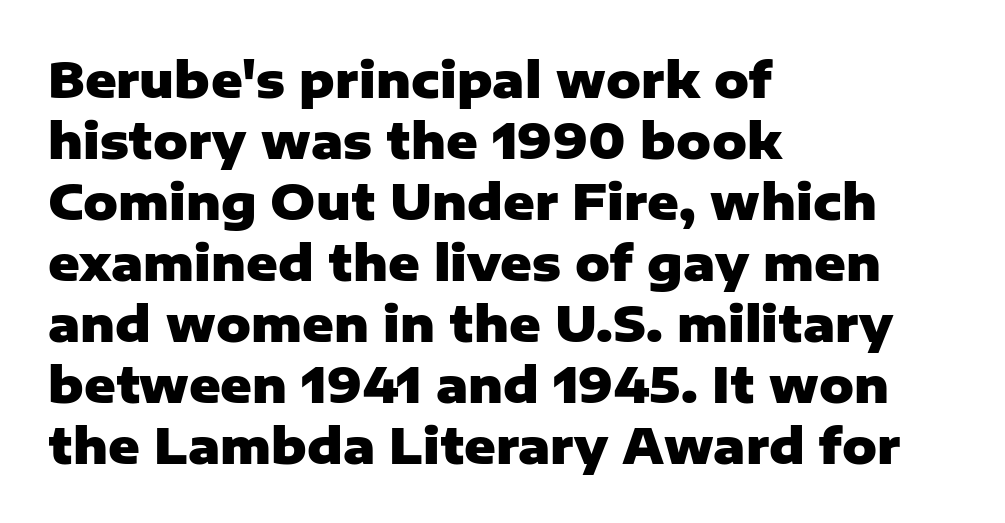
Q: Is the text bold? A: Yes.
Q: Is the text italic (slanted)? A: No, it is upright.
Q: Is the typeface a serif or a sans-serif typeface? A: Sans-serif.
Q: Is the text underlined? A: No.
Q: How is the paragraph aligned? A: Left-aligned.
Q: Is the spacing between letters normal or unusually wide? A: Normal.
Q: Is the spacing between lines tight, normal or loose? A: Normal.
Q: Width (condensed, normal, or wide)? A: Normal.
Q: Stroke contrast? A: Low.
Q: x-height? A: Medium.
Q: Monospaced? A: No.
